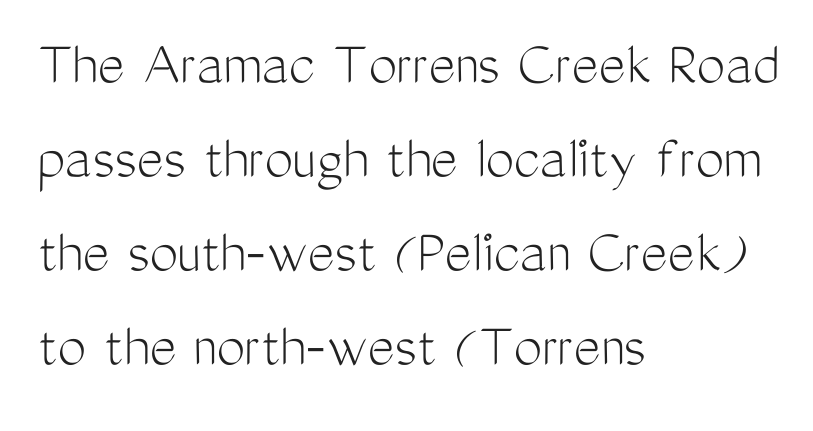
{"serif": "no", "italic": "no", "bold": "no", "weight": "light", "width": "condensed", "stroke_contrast": "medium", "x_height": "medium", "monospaced": "no", "underline": "no", "align": "left", "line_spacing": "normal", "line_spacing_ratio": 1.47, "letter_spacing": "normal", "letter_spacing_em": 0.0, "glyph_px": 64}
